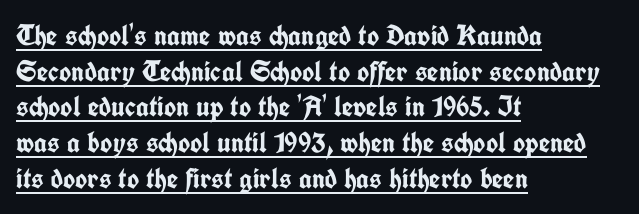
Grotesque or geometric, the face here clearly has no serifs. You can tell it's not italic because the verticals are truly vertical. This is heavy type, rendered in bold. Every word sits above its own underline. The rendering keeps characters at their native spacing.
